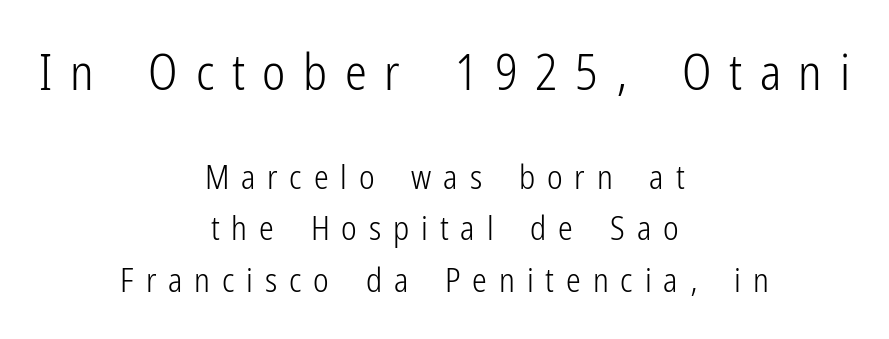
{"serif": "no", "italic": "no", "bold": "no", "weight": "light", "width": "condensed", "stroke_contrast": "low", "x_height": "medium", "monospaced": "no", "underline": "no", "align": "center", "line_spacing": "normal", "line_spacing_ratio": 1.56, "letter_spacing": "wide", "letter_spacing_em": 0.36, "larger_block": "first", "size_ratio": 1.48, "glyph_px": 49}
